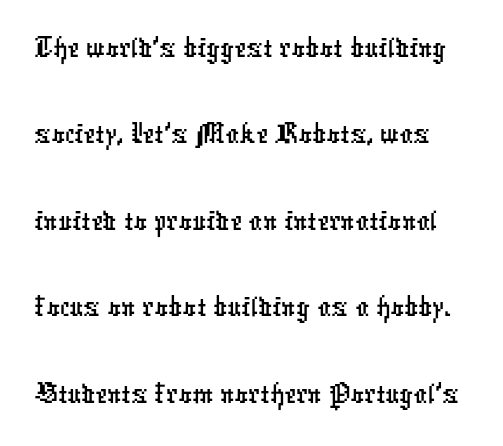
Q: Is the typeface a serif or a sans-serif typeface? A: Sans-serif.
Q: Is the text underlined? A: No.
Q: Is the spacing between letters normal or unusually wide? A: Normal.
Q: Is the spacing between lines tight, normal or loose? A: Normal.
Q: Width (condensed, normal, or wide)? A: Condensed.
Q: Stroke contrast? A: Low.
Q: x-height? A: Medium.
Q: Monospaced? A: No.
